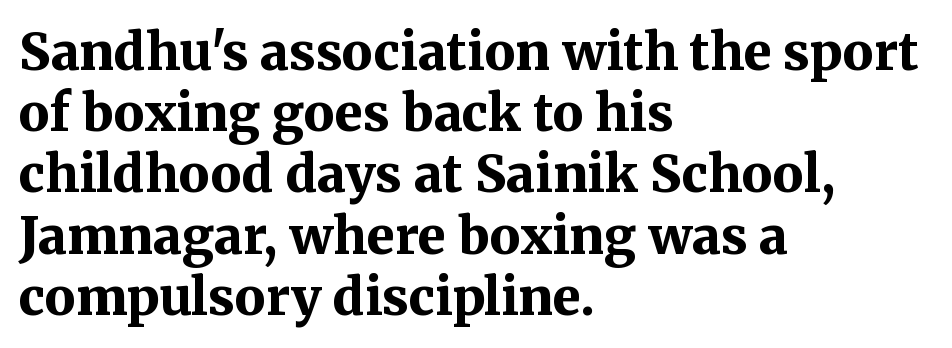
The image shows 51 px bold serif type, upright; set left-aligned, line spacing 1.2x, normal letter spacing, not underlined; medium stroke contrast and a medium x-height.
